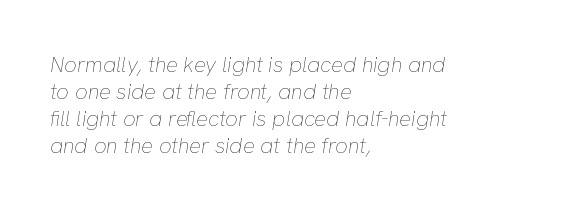
The image shows 22 px text type, italic (leaning right); set left-aligned, line spacing 1.23x, normal letter spacing, not underlined.
